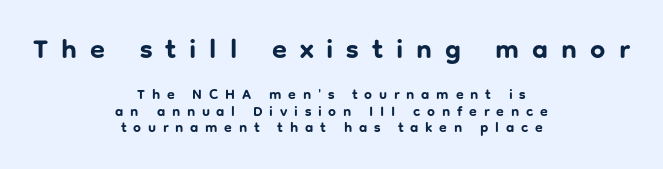
Q: Is the text bold? A: Yes.
Q: Is the text italic (slanted)? A: No, it is upright.
Q: Is the text underlined? A: No.
Q: How is the paragraph aligned? A: Centered.
Q: Is the spacing between letters normal or unusually wide? A: Unusually wide.
Q: Which block of text is set in a larger size, the first (top) or the second (bottom)? A: The first (top) one.
